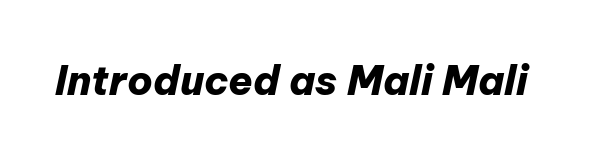
{"italic": "yes", "lean": "right", "slant_degrees": 12, "bold": "yes", "weight": "heavy", "width": "normal", "stroke_contrast": "low", "x_height": "medium", "monospaced": "no", "underline": "no", "letter_spacing": "normal", "letter_spacing_em": 0.0, "glyph_px": 40}
